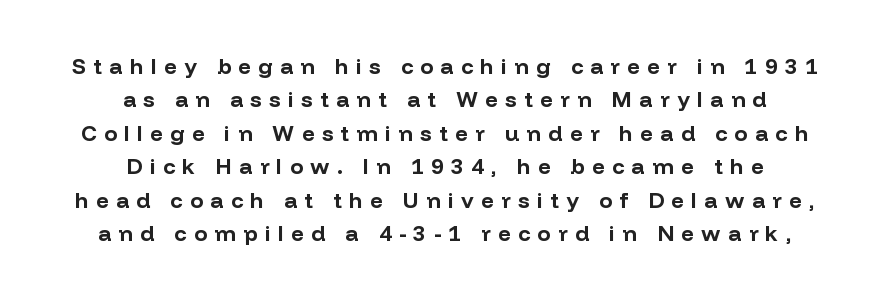
The image shows 22 px bold type, upright; set centered, normal line spacing (1.52x), unusually wide letter spacing (+0.34 em), not underlined.
